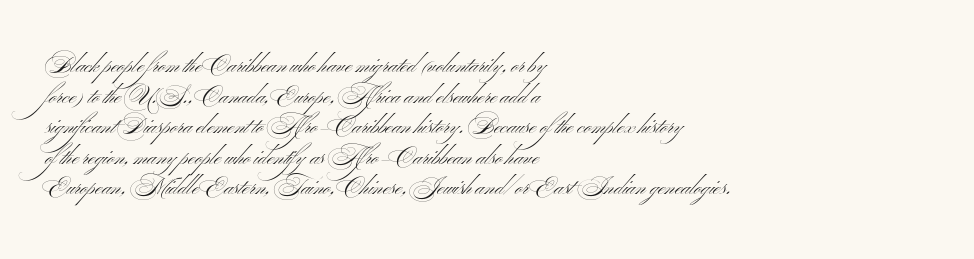
Q: Is the text bold? A: No.
Q: Is the text italic (slanted)? A: Yes.
Q: Is the text underlined? A: No.
Q: How is the paragraph aligned? A: Left-aligned.
Q: Is the spacing between letters normal or unusually wide? A: Normal.
Q: Is the spacing between lines tight, normal or loose? A: Normal.
